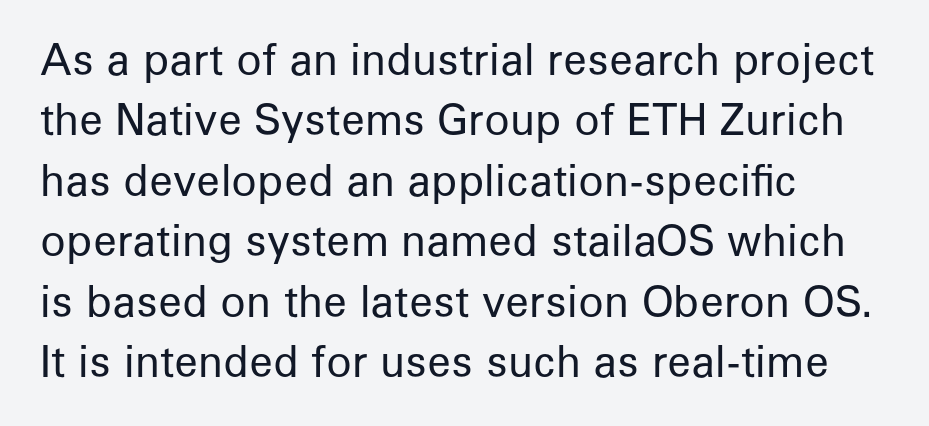
The image shows 42 px regular-weight sans-serif type, upright; set left-aligned, normal line spacing (1.44x), normal letter spacing, not underlined; low stroke contrast and a medium x-height.
